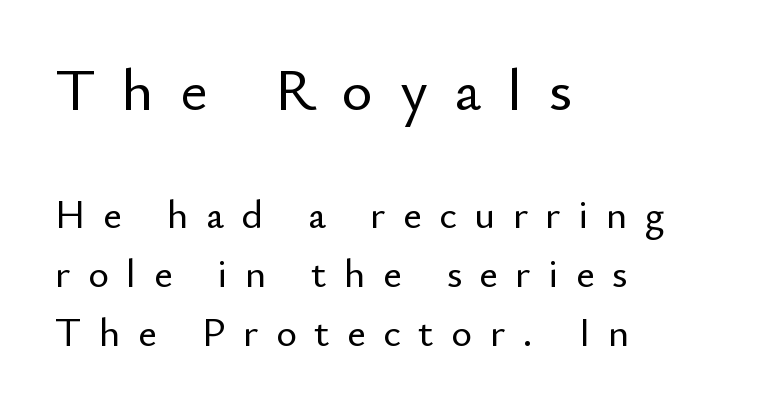
{"serif": "no", "italic": "no", "width": "normal", "stroke_contrast": "low", "x_height": "small", "monospaced": "no", "underline": "no", "align": "left", "line_spacing": "normal", "line_spacing_ratio": 1.47, "letter_spacing": "wide", "letter_spacing_em": 0.44, "larger_block": "first", "size_ratio": 1.5, "glyph_px": 60}
